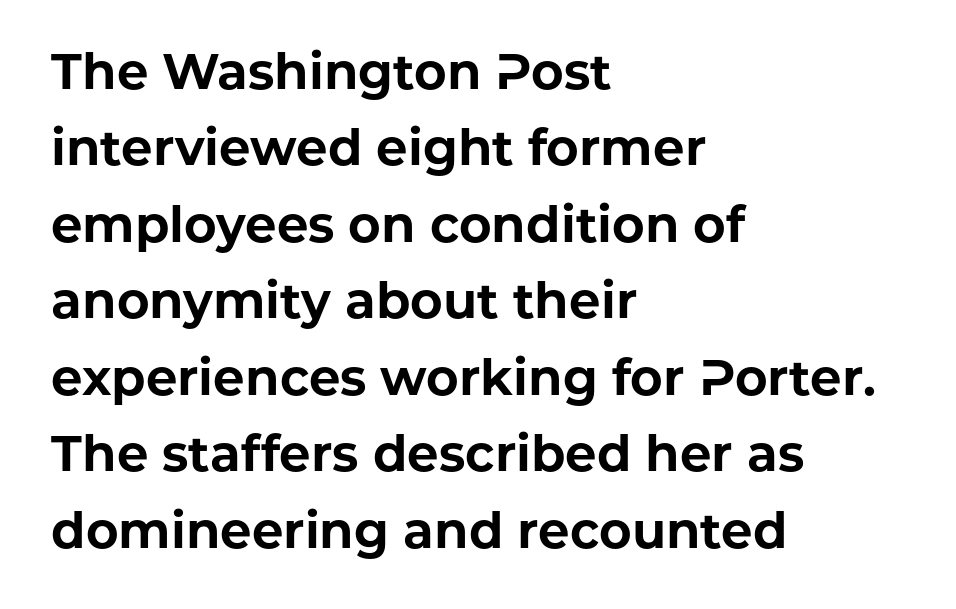
The image shows 50 px bold sans-serif type, upright; set left-aligned, normal line spacing (1.53x), normal letter spacing, not underlined; low stroke contrast and a medium x-height.
